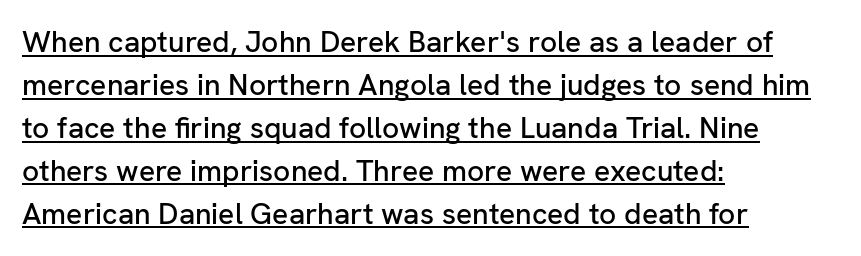
The image shows 30 px sans-serif type, upright; set left-aligned, normal line spacing (1.43x), normal letter spacing, underlined; low stroke contrast and a medium x-height.
